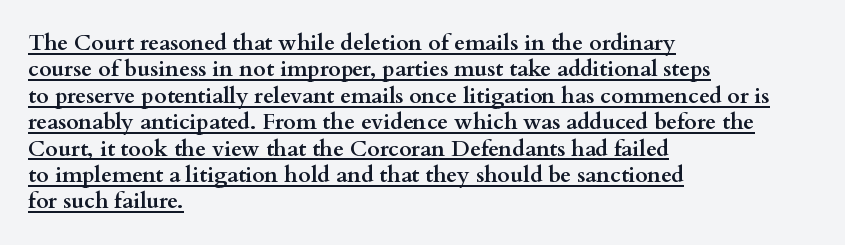
{"italic": "no", "bold": "yes", "underline": "yes", "align": "left", "line_spacing_ratio": 1.2, "letter_spacing": "normal", "letter_spacing_em": 0.0, "glyph_px": 22}
